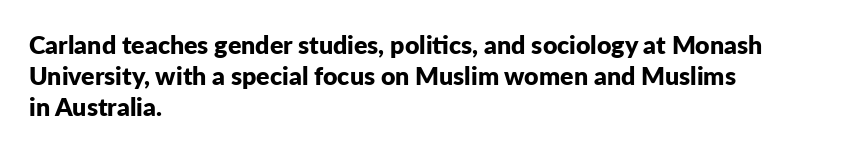
{"italic": "no", "bold": "yes", "underline": "no", "align": "left", "line_spacing": "normal", "line_spacing_ratio": 1.25, "letter_spacing": "normal", "letter_spacing_em": 0.0, "glyph_px": 25}
